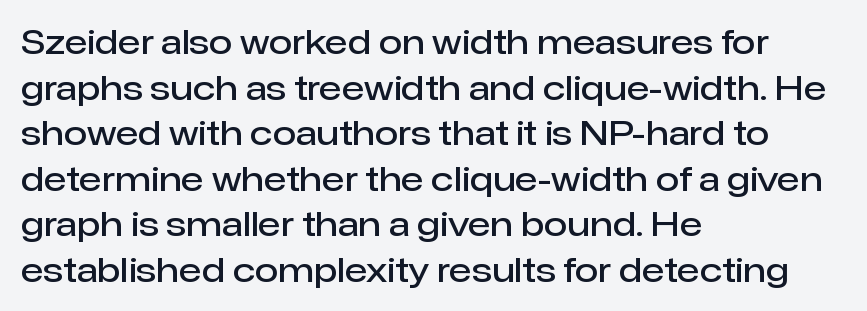
Q: Is the text bold? A: Semi-bold.
Q: Is the text italic (slanted)? A: No, it is upright.
Q: Is the typeface a serif or a sans-serif typeface? A: Sans-serif.
Q: Is the text underlined? A: No.
Q: How is the paragraph aligned? A: Left-aligned.
Q: Is the spacing between letters normal or unusually wide? A: Normal.
Q: Is the spacing between lines tight, normal or loose? A: Normal.
Q: Width (condensed, normal, or wide)? A: Normal.
Q: Stroke contrast? A: Low.
Q: x-height? A: Medium.
Q: Monospaced? A: No.
